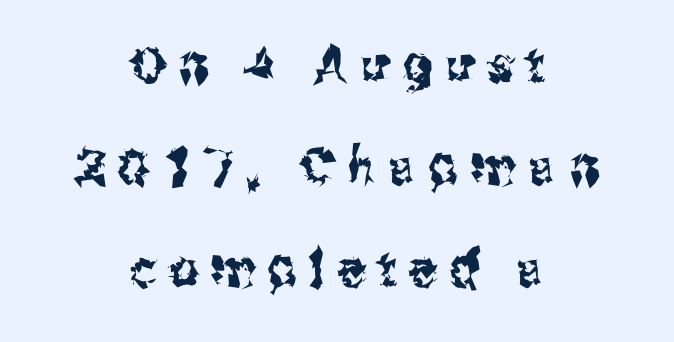
The image shows 51 px condensed sans-serif type, upright; set centered, loose line spacing (2.0x), unusually wide letter spacing (+0.25 em), not underlined; medium stroke contrast and a medium x-height.
